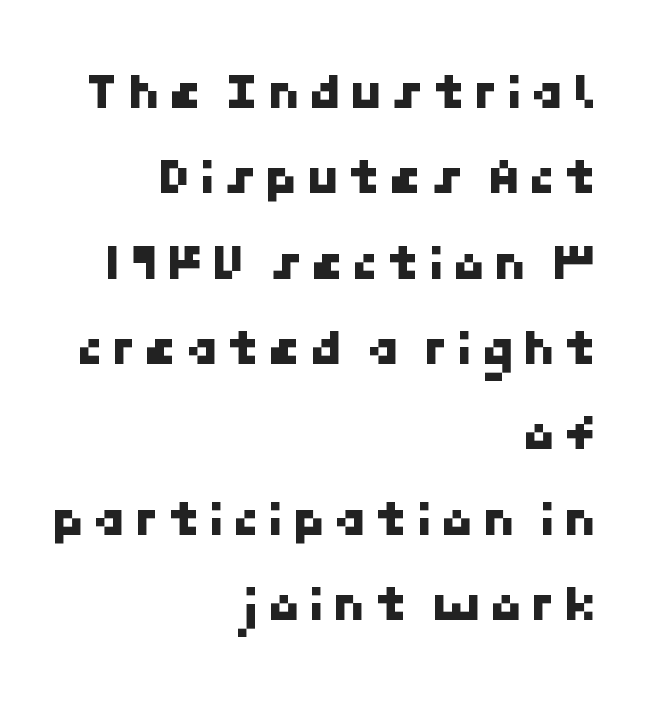
Q: Is the typeface a serif or a sans-serif typeface? A: Sans-serif.
Q: Is the text underlined? A: No.
Q: How is the paragraph aligned? A: Right-aligned.
Q: Is the spacing between lines tight, normal or loose? A: Normal.
Q: Width (condensed, normal, or wide)? A: Normal.
Q: Stroke contrast? A: Low.
Q: x-height? A: Medium.
